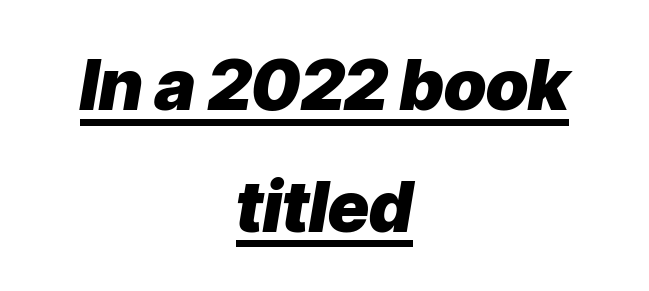
The image shows 70 px heavy type, italic (leaning right); set centered, line spacing 1.74x, normal letter spacing, underlined; low stroke contrast and a medium x-height.
